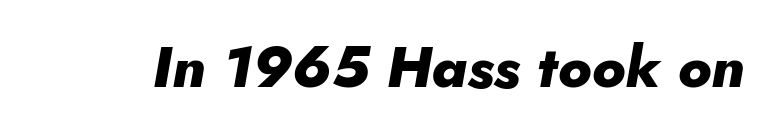
Q: Is the text bold? A: Yes.
Q: Is the text italic (slanted)? A: Yes, it leans right by about 10 degrees.
Q: Is the text underlined? A: No.
Q: Is the spacing between letters normal or unusually wide? A: Normal.
Q: Width (condensed, normal, or wide)? A: Normal.
Q: Stroke contrast? A: Low.
Q: x-height? A: Small.
Q: Monospaced? A: No.
